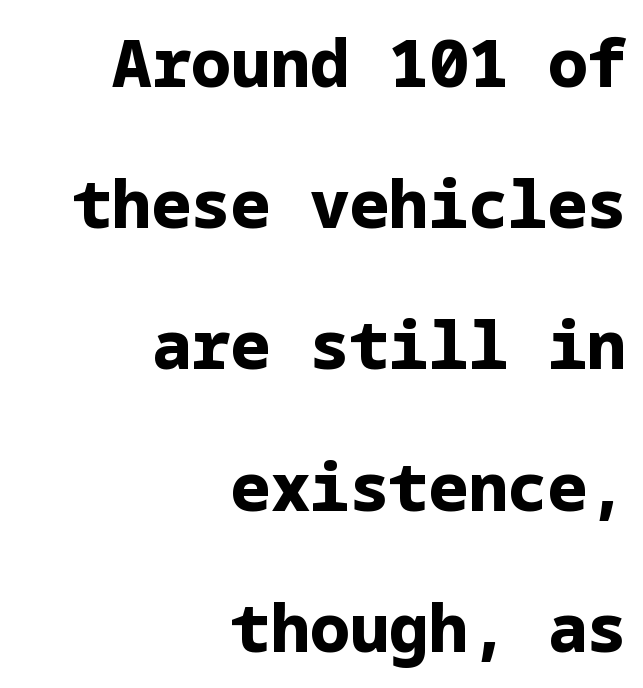
The paragraph has a hard right edge and a soft left edge. The baseline area is clear. Vertical spacing — loose. Tracking value appears to be zero — textbook default spacing.
